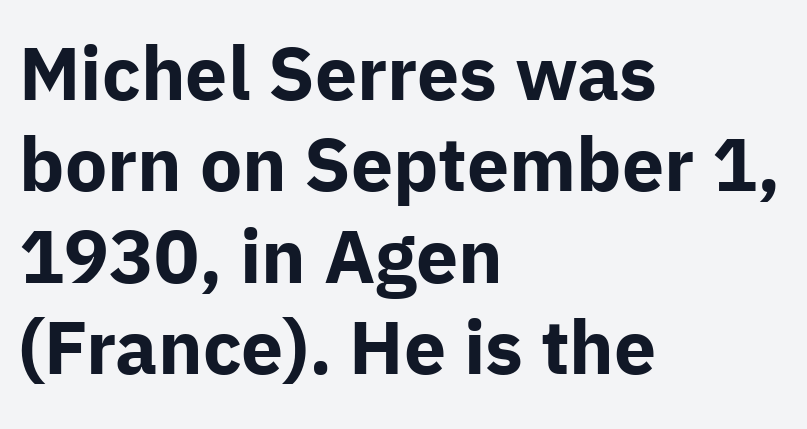
Q: Is the text bold? A: Yes.
Q: Is the text italic (slanted)? A: No, it is upright.
Q: Is the typeface a serif or a sans-serif typeface? A: Sans-serif.
Q: Is the text underlined? A: No.
Q: How is the paragraph aligned? A: Left-aligned.
Q: Is the spacing between letters normal or unusually wide? A: Normal.
Q: Width (condensed, normal, or wide)? A: Normal.
Q: Stroke contrast? A: Low.
Q: x-height? A: Medium.
Q: Monospaced? A: No.
